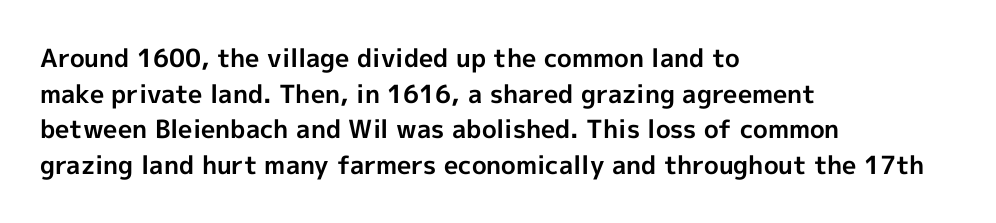
{"italic": "no", "bold": "yes", "underline": "no", "align": "left", "line_spacing": "normal", "line_spacing_ratio": 1.43, "letter_spacing": "normal", "letter_spacing_em": 0.0, "glyph_px": 25}
